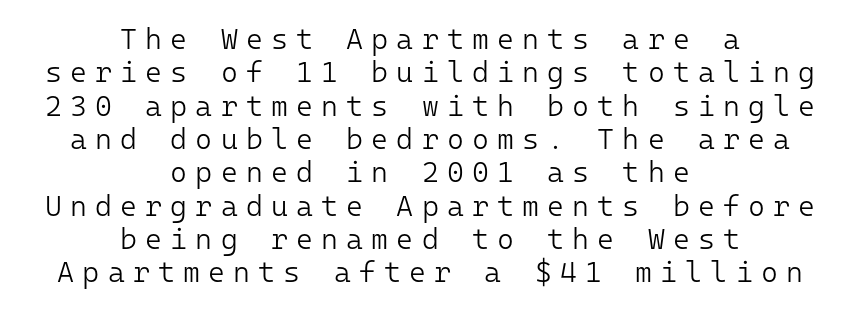
The image shows 29 px light sans-serif type, upright, monospaced; set centered, tight line spacing (1.15x), unusually wide letter spacing (+0.28 em), not underlined; low stroke contrast and a medium x-height.
